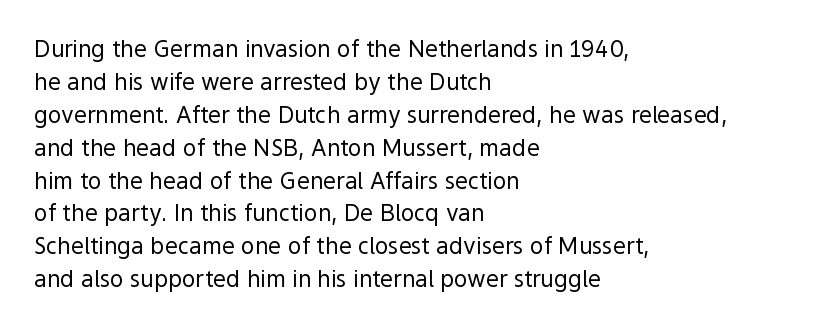
Honestly, the row spacing looks completely unremarkable. Caption: face not bold, strokes unweighted. Posture: vertical. This rendering features lettering with no underline. The setting favours the left margin, as ordinary paragraphs usually do.
